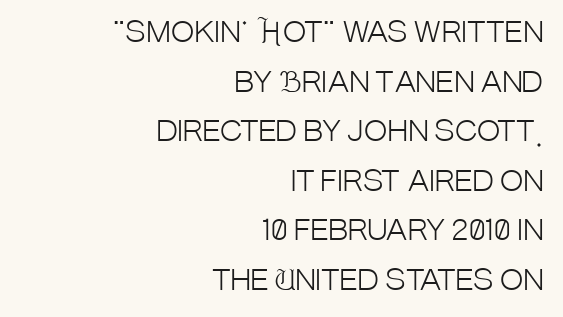
Q: Is the text bold? A: No.
Q: Is the text italic (slanted)? A: No, it is upright.
Q: Is the typeface a serif or a sans-serif typeface? A: Sans-serif.
Q: Is the text underlined? A: No.
Q: How is the paragraph aligned? A: Right-aligned.
Q: Is the spacing between letters normal or unusually wide? A: Normal.
Q: Width (condensed, normal, or wide)? A: Condensed.
Q: Stroke contrast? A: Low.
Q: x-height? A: Large.
Q: Monospaced? A: No.
